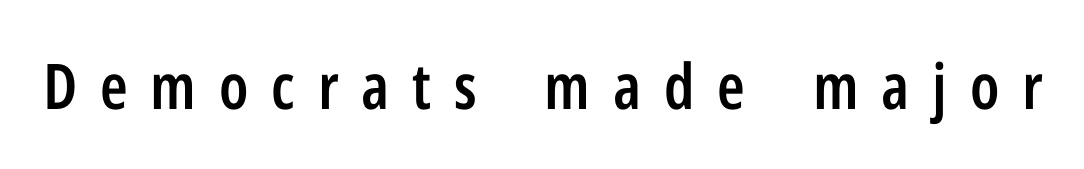
Ascenders rise straight up at ninety degrees. A bare baseline throughout the passage. Unlike a traditional serif, this face leaves its strokes unadorned. Do the characters align in a grid? No, the font is proportional. The gaps between neighbouring characters are conspicuously large.
